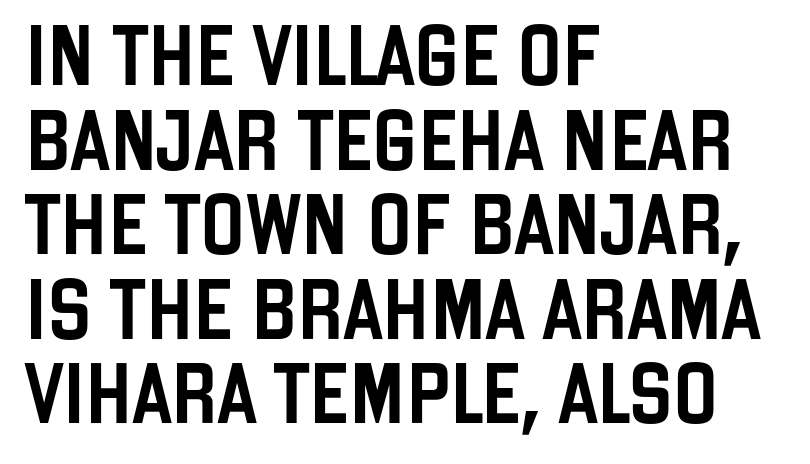
Q: Is the text italic (slanted)? A: No, it is upright.
Q: Is the typeface a serif or a sans-serif typeface? A: Sans-serif.
Q: Is the text underlined? A: No.
Q: How is the paragraph aligned? A: Left-aligned.
Q: Is the spacing between letters normal or unusually wide? A: Normal.
Q: Is the spacing between lines tight, normal or loose? A: Normal.
Q: Width (condensed, normal, or wide)? A: Condensed.
Q: Stroke contrast? A: Low.
Q: x-height? A: Large.
Q: Monospaced? A: No.
